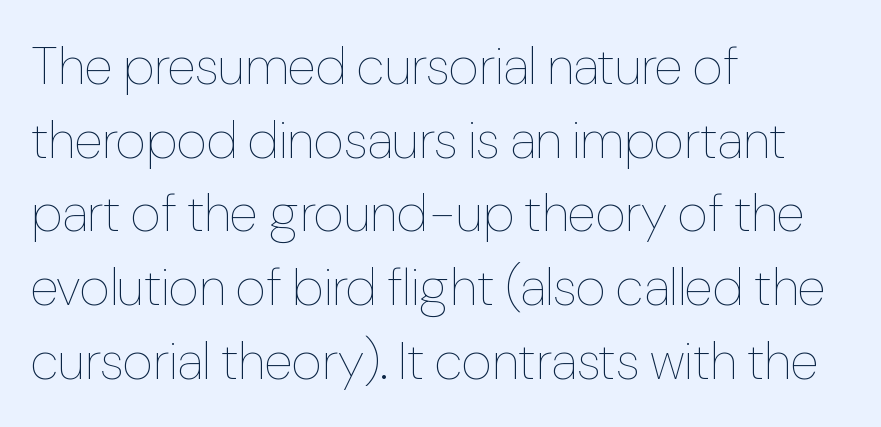
{"italic": "no", "bold": "no", "weight": "thin", "width": "condensed", "stroke_contrast": "low", "x_height": "medium", "monospaced": "no", "underline": "no", "align": "left", "line_spacing": "normal", "line_spacing_ratio": 1.39, "letter_spacing": "normal", "letter_spacing_em": 0.0, "glyph_px": 53}
